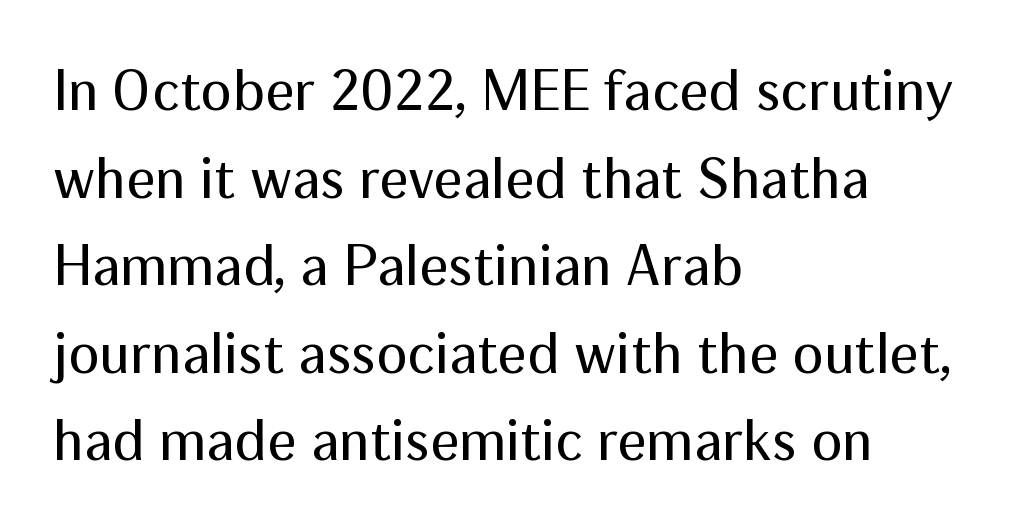
The image shows 58 px regular-weight sans-serif type, upright; set left-aligned, normal line spacing (1.51x), normal letter spacing, not underlined; medium stroke contrast and a medium x-height.
